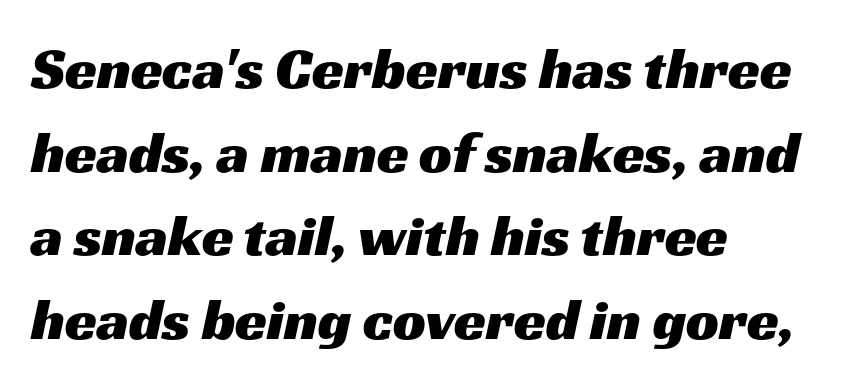
{"serif": "no", "width": "wide", "stroke_contrast": "medium", "x_height": "medium", "monospaced": "no", "underline": "no", "align": "left", "line_spacing": "normal", "line_spacing_ratio": 1.44, "letter_spacing": "normal", "letter_spacing_em": 0.0, "glyph_px": 58}
